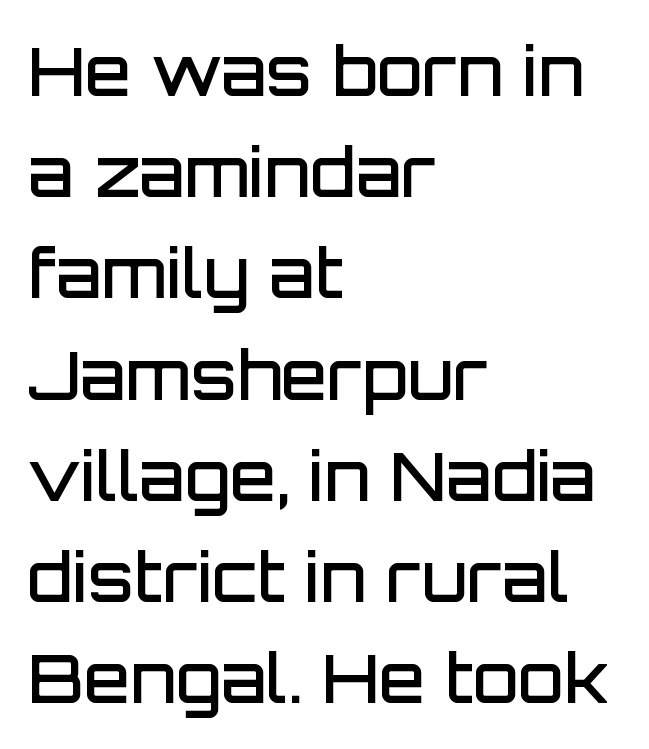
The image shows 67 px semibold sans-serif type, upright; set left-aligned, normal line spacing (1.51x), normal letter spacing, not underlined; low stroke contrast and a large x-height.
